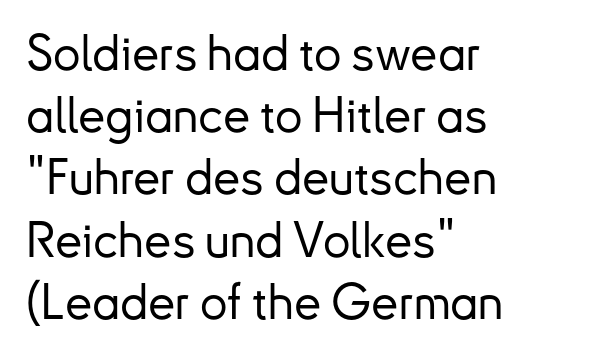
This sample has the flowing, uneven cadence of proportional lettering. Unmarked baselines from the first word to the last. Each letter's strokes conclude bluntly, with no projecting serifs. A student would call this left alignment; a typographer would say flush left, rag right.
